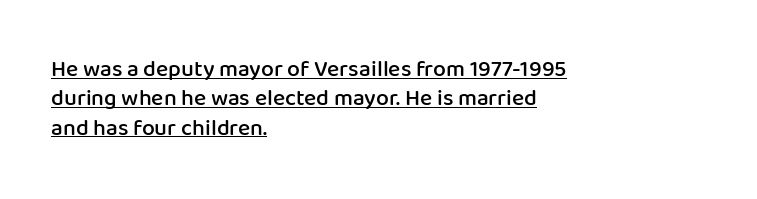
Q: Is the text bold? A: Semi-bold.
Q: Is the text italic (slanted)? A: No, it is upright.
Q: Is the text underlined? A: Yes.
Q: How is the paragraph aligned? A: Left-aligned.
Q: Is the spacing between letters normal or unusually wide? A: Normal.
Q: Is the spacing between lines tight, normal or loose? A: Normal.
